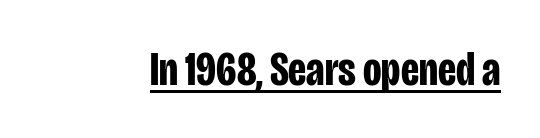
{"serif": "no", "italic": "no", "bold": "yes", "weight": "bold", "width": "condensed", "stroke_contrast": "low", "x_height": "large", "monospaced": "no", "underline": "yes", "letter_spacing": "normal", "letter_spacing_em": 0.0, "glyph_px": 48}
